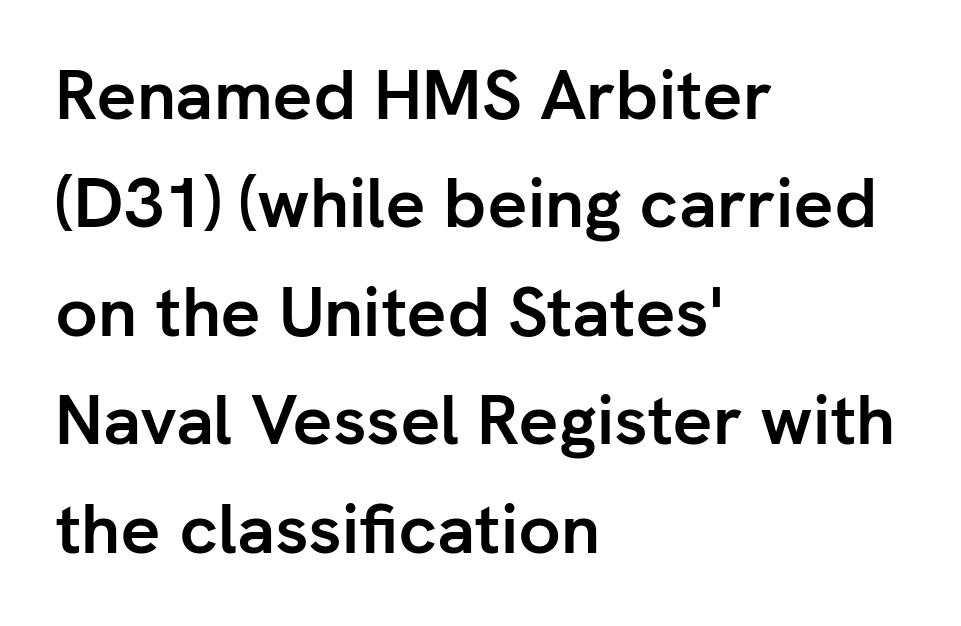
Every letter is thick-stroked: bold, no question. Note the varied advance widths — an 'i' is clearly narrower than an 'm'. Check where the strokes stop: nothing finishes them off — pure sans. The string is rendered with underlining switched off.
